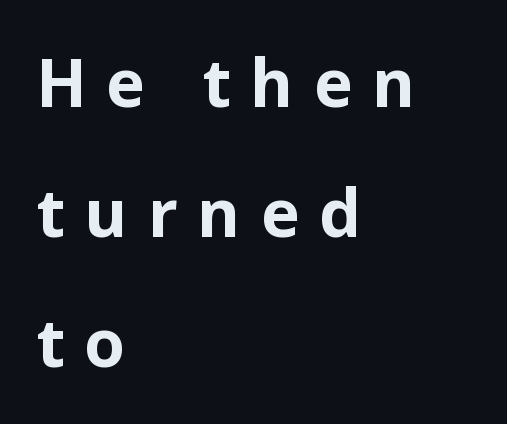
The font's upright variant was chosen for this text. Strokes here are thick enough to call this a true bold. Is this a fixed-width face? No — the glyphs have proportional, varying widths. Type style note: lacks serifs. Horizontally, the lines are justified to the leading edge only. Check the space under the baseline: it is left empty.
